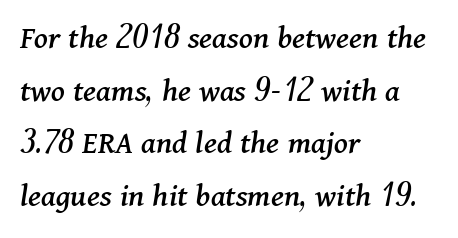
Q: Is the text italic (slanted)? A: Yes, it leans right by about 11 degrees.
Q: Is the typeface a serif or a sans-serif typeface? A: Serif.
Q: Is the text underlined? A: No.
Q: How is the paragraph aligned? A: Left-aligned.
Q: Is the spacing between letters normal or unusually wide? A: Normal.
Q: Is the spacing between lines tight, normal or loose? A: Normal.
Q: Width (condensed, normal, or wide)? A: Normal.
Q: Stroke contrast? A: Medium.
Q: x-height? A: Medium.
Q: Monospaced? A: No.
